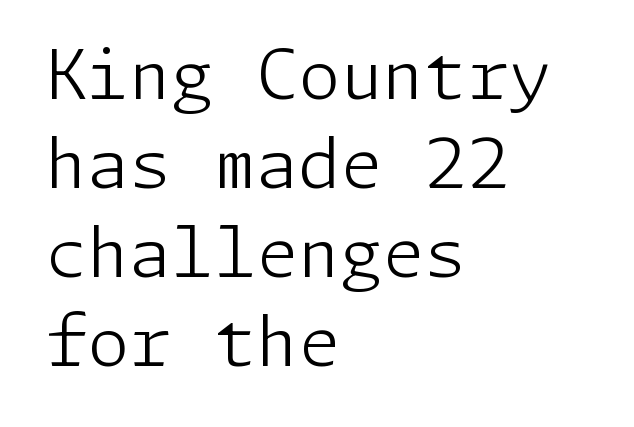
Honestly, the row spacing looks completely unremarkable. It's the straight-up-and-down kind of type. Plain, unruled lines of type. The letters carry no serifs — their stems end cleanly without finishing strokes. These glyphs show unthickened strokes, regular width or finer. Where is the straight margin? On the left.
